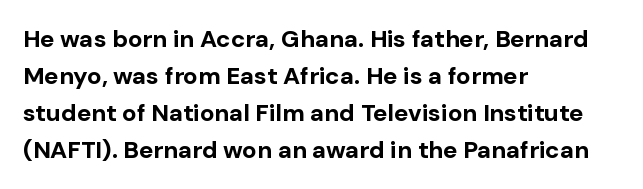
{"italic": "no", "bold": "yes", "underline": "no", "align": "left", "line_spacing": "normal", "line_spacing_ratio": 1.54, "letter_spacing": "normal", "letter_spacing_em": 0.0, "glyph_px": 24}
